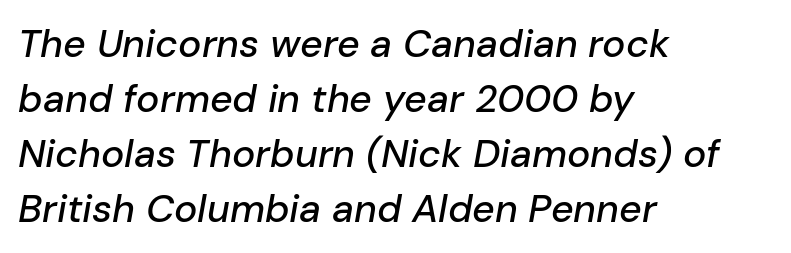
Nobody touched the tracking dial on this one. One-word summary of the alignment: left. The face used here is proportionally spaced, like ordinary book or web type. Compared with ordinary roman type, these characters are visibly tilted. The space directly below the letters is spotless.
